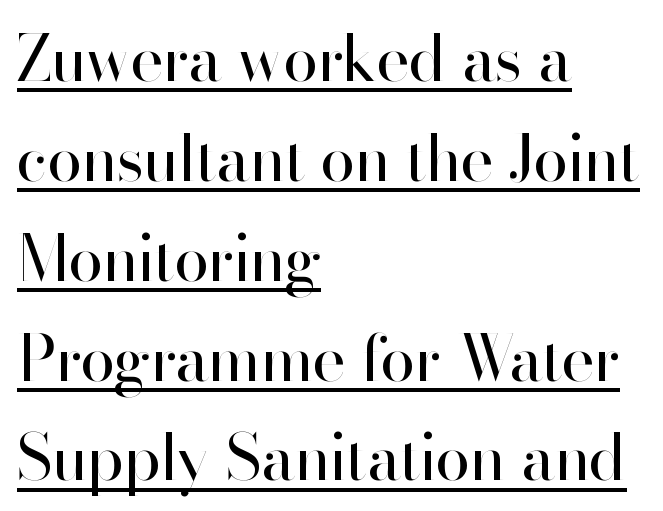
{"serif": "no", "italic": "no", "bold": "no", "weight": "regular", "width": "normal", "stroke_contrast": "high", "x_height": "small", "monospaced": "no", "underline": "yes", "align": "left", "line_spacing": "normal", "line_spacing_ratio": 1.56, "letter_spacing": "normal", "letter_spacing_em": 0.0, "glyph_px": 64}
